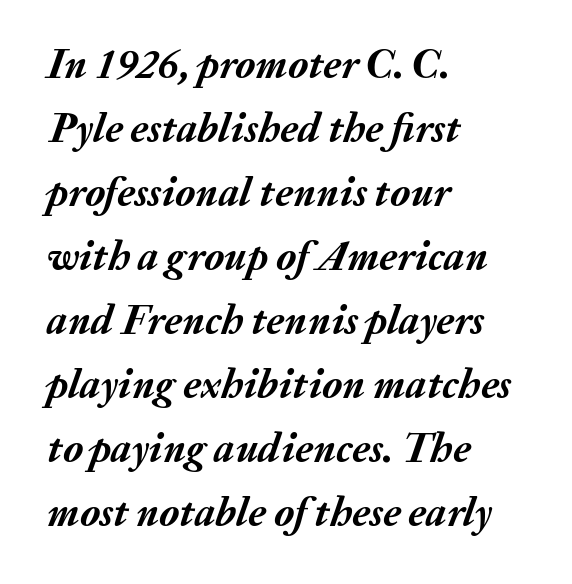
Descenders are the only things crossing below the line. In terms of leading, this rendering sits right in the middle. The lines are quadded left. Typesetter's note: full bold, strokes at maximum text heaviness. Students, note that the glyphs here touch the page at normal intervals. Spacing verdict: proportional, widths tailored to each character.
